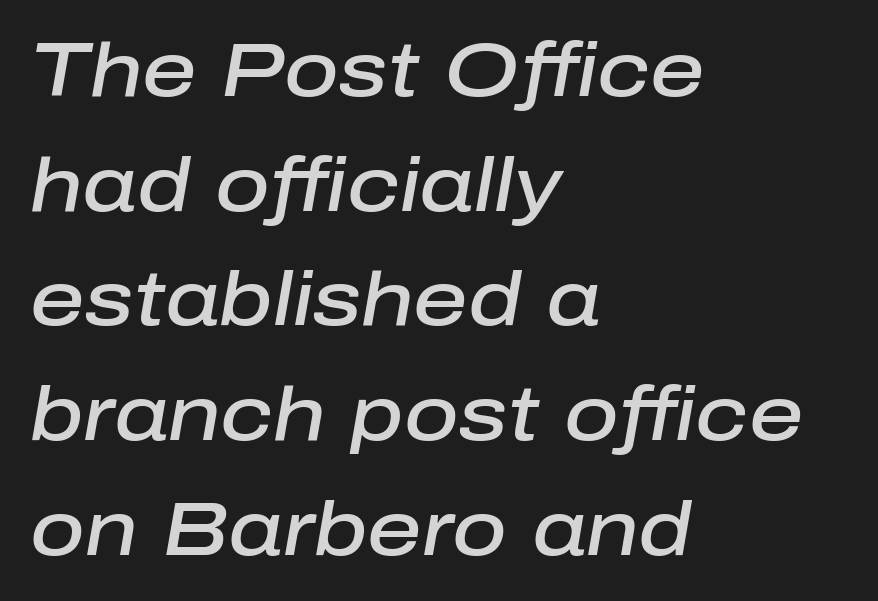
Q: Is the text bold? A: Semi-bold.
Q: Is the text italic (slanted)? A: Yes, it leans right by about 10 degrees.
Q: Is the text underlined? A: No.
Q: How is the paragraph aligned? A: Left-aligned.
Q: Is the spacing between letters normal or unusually wide? A: Normal.
Q: Is the spacing between lines tight, normal or loose? A: Normal.
Q: Width (condensed, normal, or wide)? A: Normal.
Q: Stroke contrast? A: Low.
Q: x-height? A: Medium.
Q: Monospaced? A: No.
